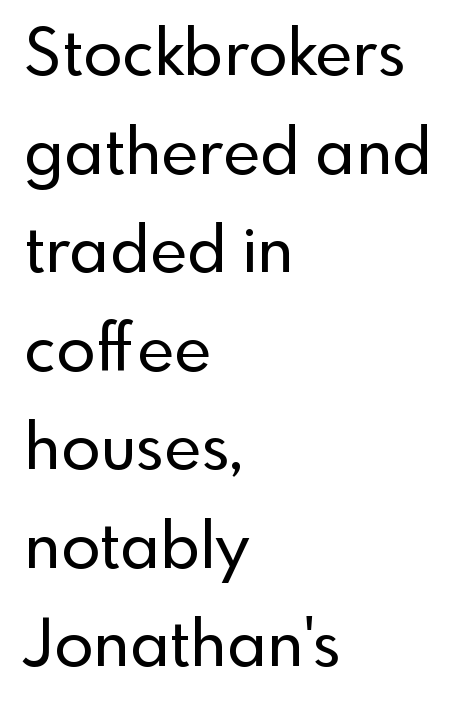
The image shows 64 px sans-serif type, upright; set left-aligned, normal line spacing (1.54x), normal letter spacing, not underlined; a small x-height.
